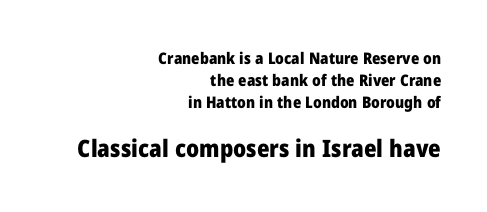
No italicization has been applied; the sample stays upright. Thick stems and heavy bowls — unmistakably bold. No word sits above an underline. Compared with typical paragraphs, the rows here are spaced about the same. Does extra space separate the letters? No, they use regular spacing.
